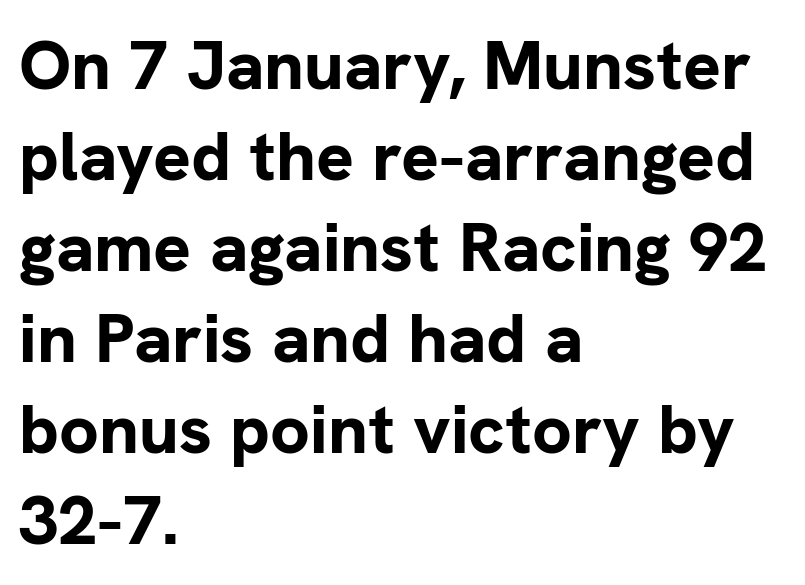
{"serif": "no", "italic": "no", "bold": "yes", "weight": "bold", "width": "normal", "stroke_contrast": "low", "x_height": "medium", "monospaced": "no", "underline": "no", "align": "left", "line_spacing": "normal", "line_spacing_ratio": 1.3, "letter_spacing": "normal", "letter_spacing_em": 0.0, "glyph_px": 70}
